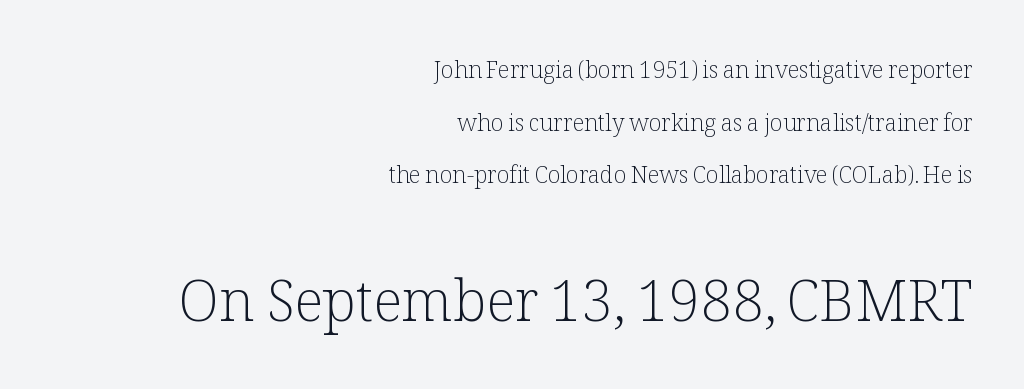
The image shows 57 px light serif type, upright; set right-aligned, loose line spacing (2.29x), normal letter spacing, not underlined; the second (bottom) block is 2.48x larger; low stroke contrast and a medium x-height.
